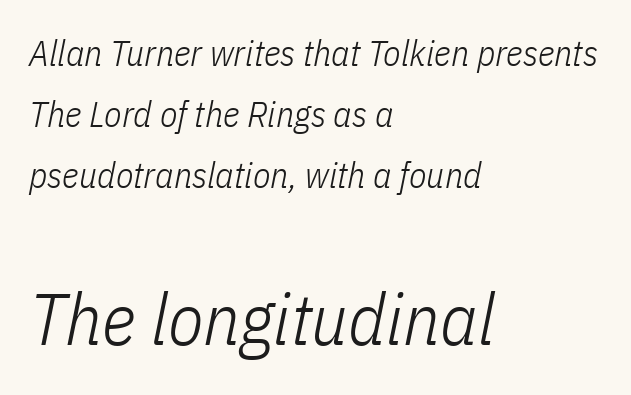
The image shows 73 px light, condensed type, italic (leaning right); set left-aligned, normal line spacing (1.69x), normal letter spacing, not underlined; the second (bottom) block is 2.03x larger; low stroke contrast and a medium x-height.
